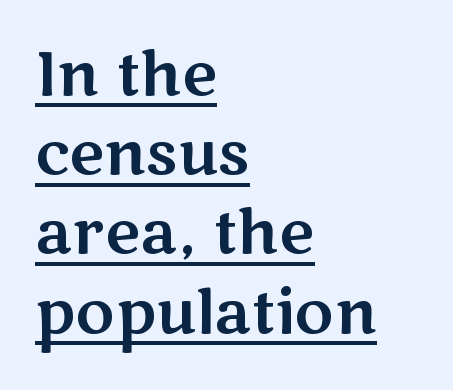
Q: Is the text italic (slanted)? A: No, it is upright.
Q: Is the typeface a serif or a sans-serif typeface? A: Sans-serif.
Q: Is the text underlined? A: Yes.
Q: How is the paragraph aligned? A: Left-aligned.
Q: Is the spacing between letters normal or unusually wide? A: Normal.
Q: Is the spacing between lines tight, normal or loose? A: Normal.
Q: Width (condensed, normal, or wide)? A: Wide.
Q: Stroke contrast? A: Medium.
Q: x-height? A: Medium.
Q: Monospaced? A: No.
